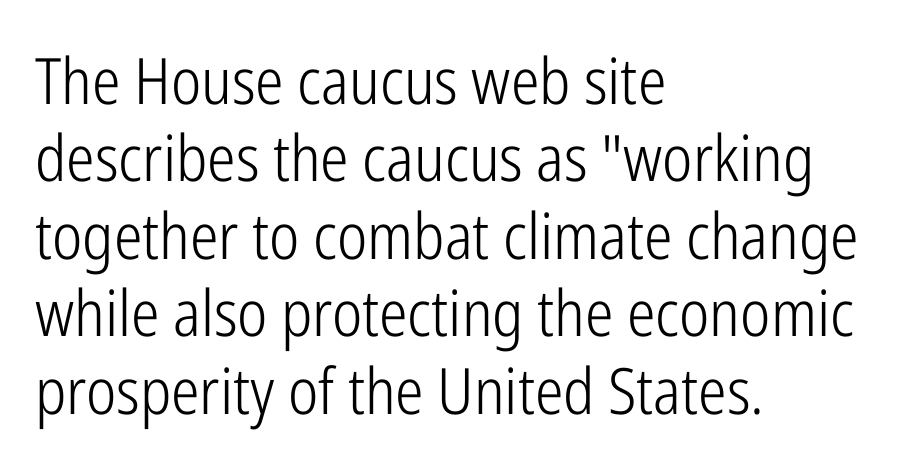
The image shows 64 px light, condensed sans-serif type, upright; set left-aligned, line spacing 1.21x, normal letter spacing, not underlined; low stroke contrast and a medium x-height.
